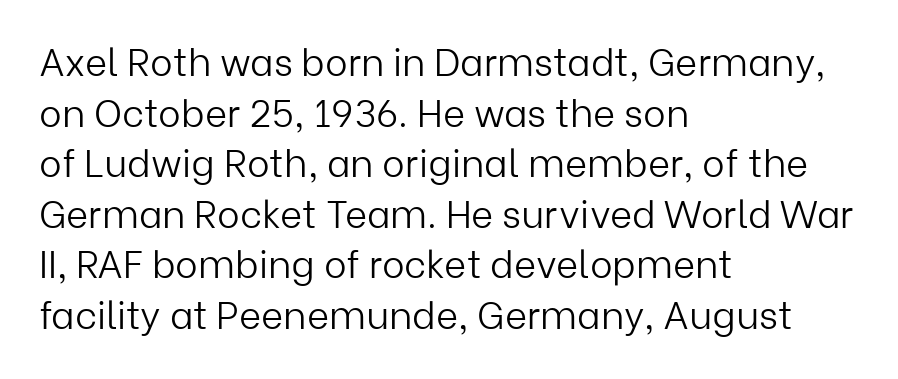
The image shows 38 px light sans-serif type, upright; set left-aligned, normal line spacing (1.33x), normal letter spacing, not underlined; low stroke contrast and a medium x-height.
